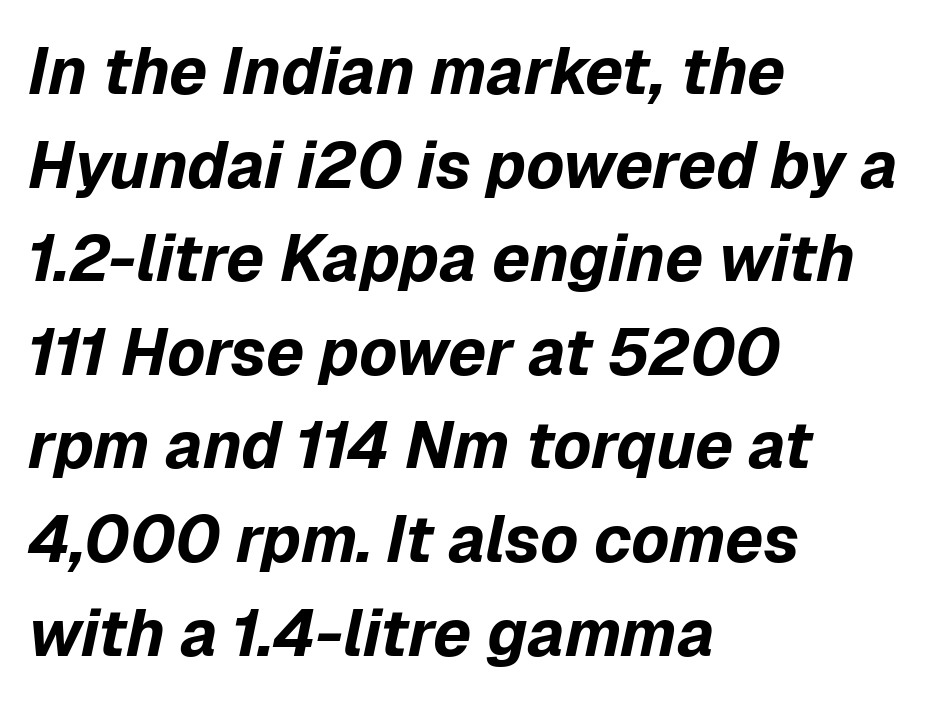
The image shows 65 px bold type, italic (leaning right); set left-aligned, normal line spacing (1.44x), normal letter spacing, not underlined; low stroke contrast and a medium x-height.
